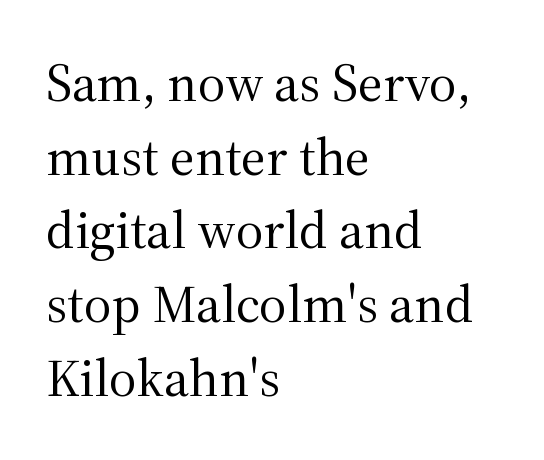
Q: Is the text bold? A: No.
Q: Is the text italic (slanted)? A: No, it is upright.
Q: Is the typeface a serif or a sans-serif typeface? A: Serif.
Q: Is the text underlined? A: No.
Q: How is the paragraph aligned? A: Left-aligned.
Q: Is the spacing between letters normal or unusually wide? A: Normal.
Q: Is the spacing between lines tight, normal or loose? A: Normal.
Q: Width (condensed, normal, or wide)? A: Normal.
Q: Stroke contrast? A: Medium.
Q: x-height? A: Medium.
Q: Monospaced? A: No.
